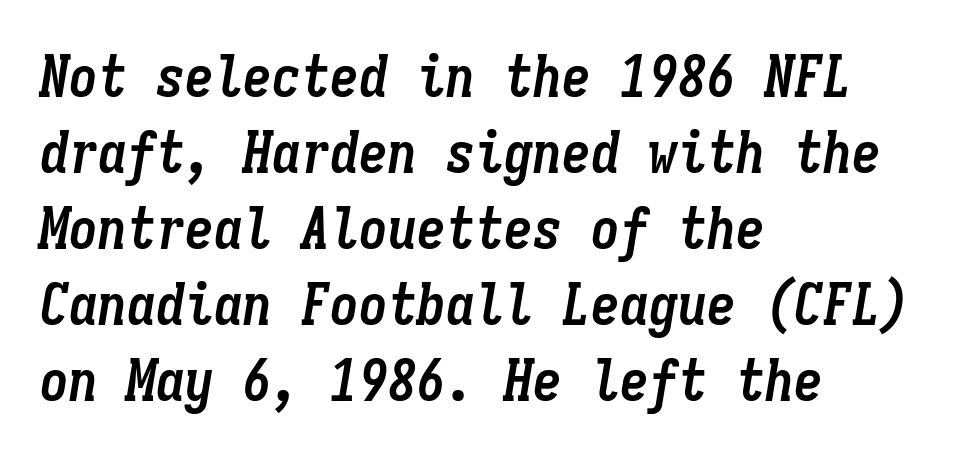
Compared with typical body copy, the letter spacing here is the same. Yep, that's italic — everything's leaning. Emphasis by weight is at full strength: bold. A normal amount of white space separates one row of letters from the next.
